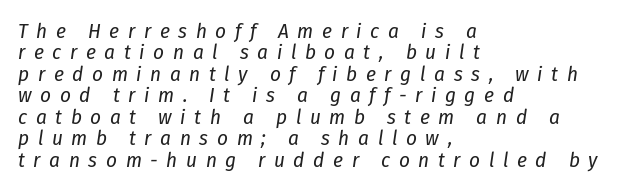
How are the letters spaced? Widely, with obvious added tracking. Italic: yes, the glyphs are oblique. How would I describe the line gaps? Narrow and economical. The face looks like a standard text weight, possibly lighter. Nobody drew a line under any word here.
